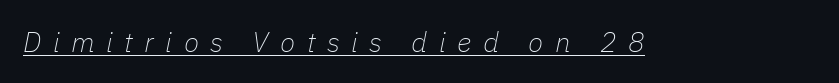
The image shows 28 px thin type, italic (leaning right); set unusually wide letter spacing (+0.41 em), underlined; low stroke contrast and a medium x-height.
